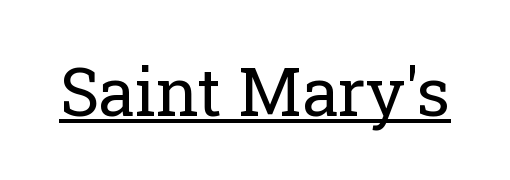
{"serif": "yes", "italic": "no", "bold": "no", "weight": "regular", "width": "normal", "stroke_contrast": "low", "x_height": "medium", "monospaced": "no", "underline": "yes", "letter_spacing": "normal", "letter_spacing_em": 0.0, "glyph_px": 66}
